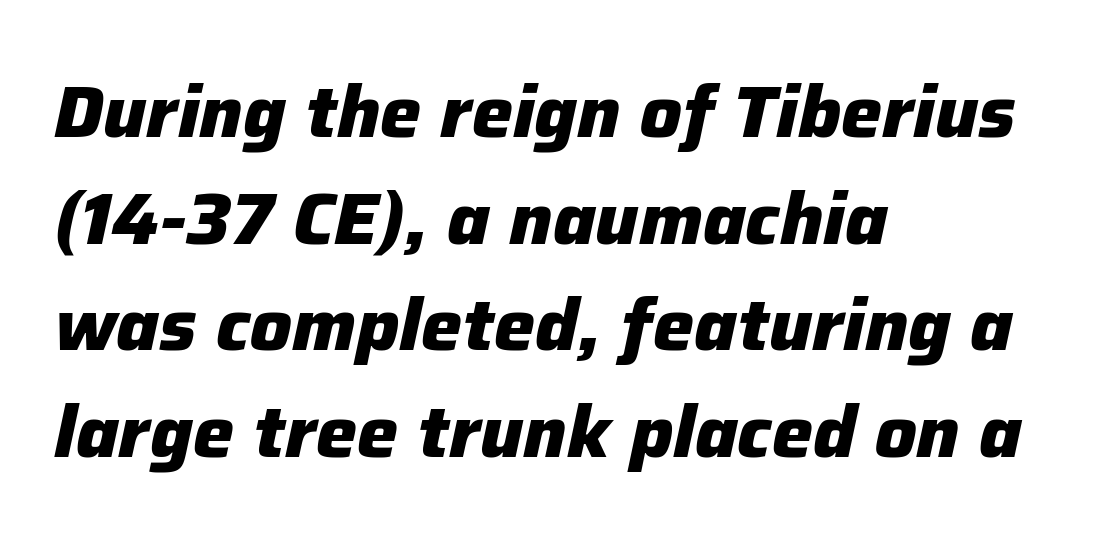
The image shows 73 px heavy type, italic (leaning right); set left-aligned, normal line spacing (1.46x), normal letter spacing, not underlined; low stroke contrast and a medium x-height.
